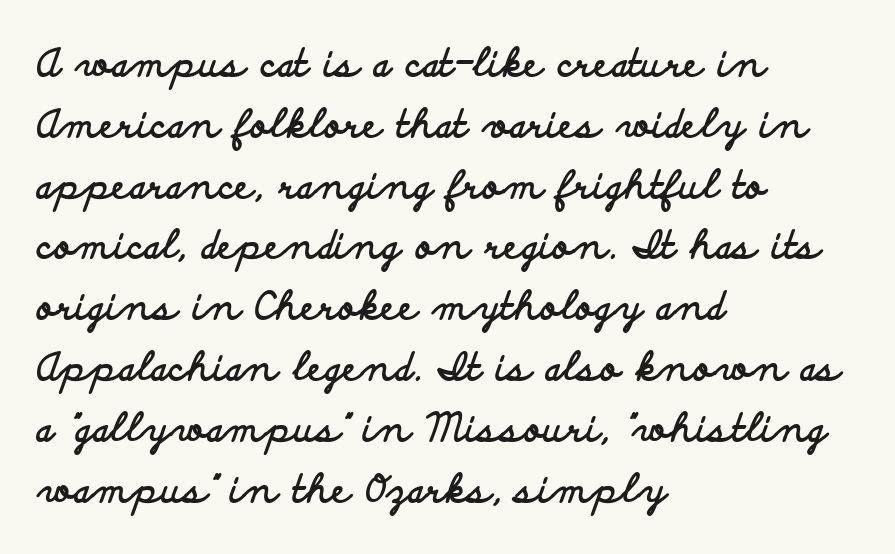
The image shows 38 px bold, wide sans-serif type; set left-aligned, normal line spacing (1.6x), normal letter spacing, not underlined; low stroke contrast and a small x-height.
